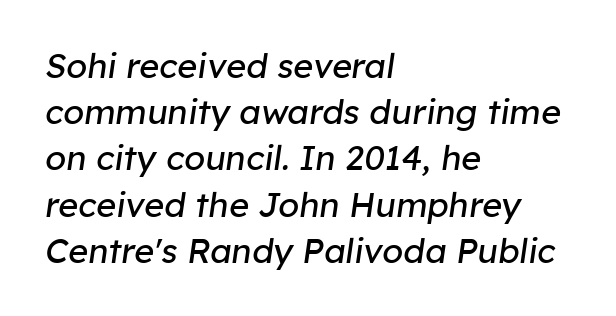
Q: Is the text bold? A: No.
Q: Is the text italic (slanted)? A: Yes, it leans right by about 8 degrees.
Q: Is the text underlined? A: No.
Q: How is the paragraph aligned? A: Left-aligned.
Q: Is the spacing between letters normal or unusually wide? A: Normal.
Q: Is the spacing between lines tight, normal or loose? A: Normal.
Q: Width (condensed, normal, or wide)? A: Normal.
Q: Stroke contrast? A: Low.
Q: x-height? A: Medium.
Q: Monospaced? A: No.
